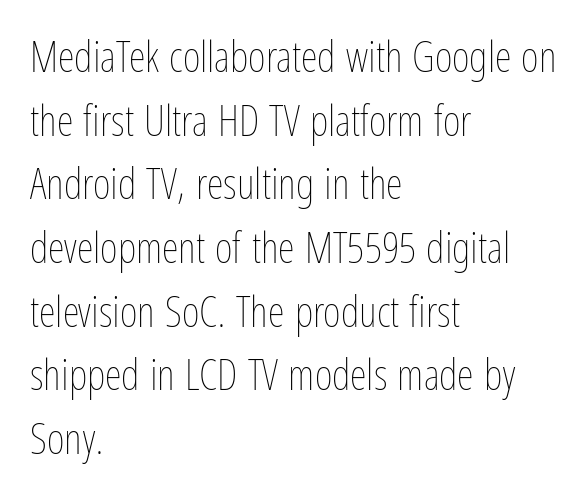
{"italic": "no", "bold": "no", "weight": "thin", "width": "condensed", "stroke_contrast": "low", "x_height": "medium", "monospaced": "no", "underline": "no", "align": "left", "line_spacing": "normal", "line_spacing_ratio": 1.48, "letter_spacing": "normal", "letter_spacing_em": 0.0, "glyph_px": 43}
